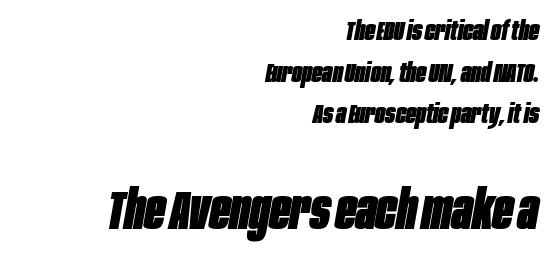
The image shows 54 px heavy, condensed type, italic (leaning right); set right-aligned, normal line spacing (1.54x), normal letter spacing, not underlined; the second (bottom) block is 2.0x larger; low stroke contrast and a large x-height.
